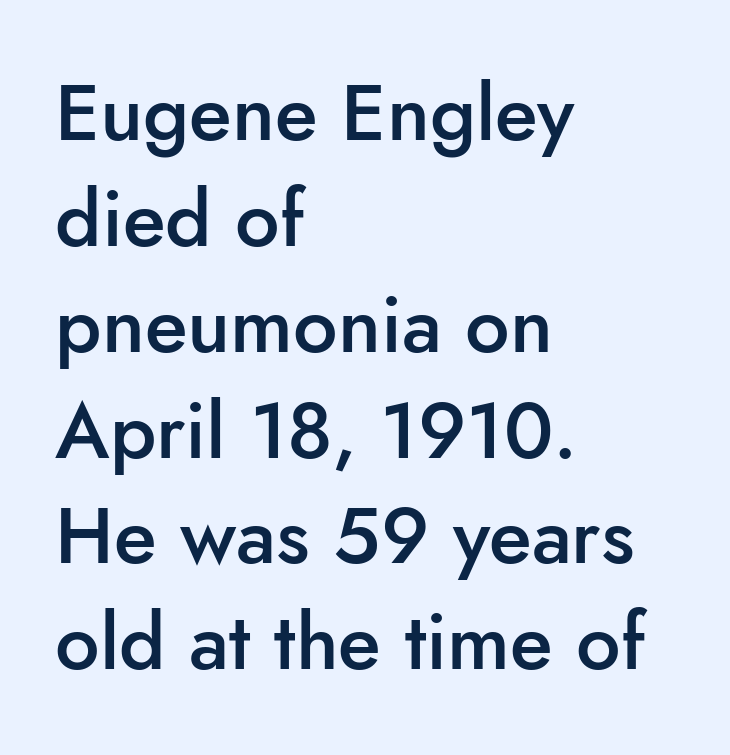
The image shows 79 px semibold sans-serif type, upright; set left-aligned, normal line spacing (1.34x), normal letter spacing, not underlined; low stroke contrast and a small x-height.
